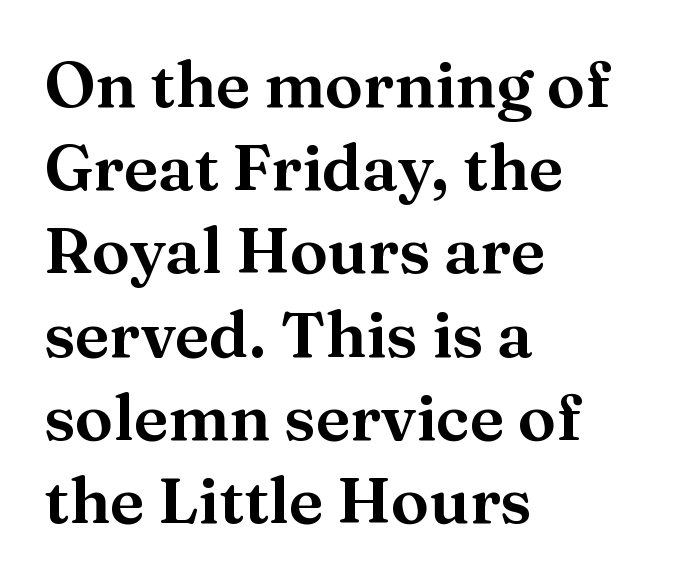
{"serif": "yes", "italic": "no", "width": "normal", "stroke_contrast": "medium", "x_height": "medium", "monospaced": "no", "underline": "no", "align": "left", "line_spacing": "normal", "line_spacing_ratio": 1.3, "letter_spacing": "normal", "letter_spacing_em": 0.0, "glyph_px": 64}
